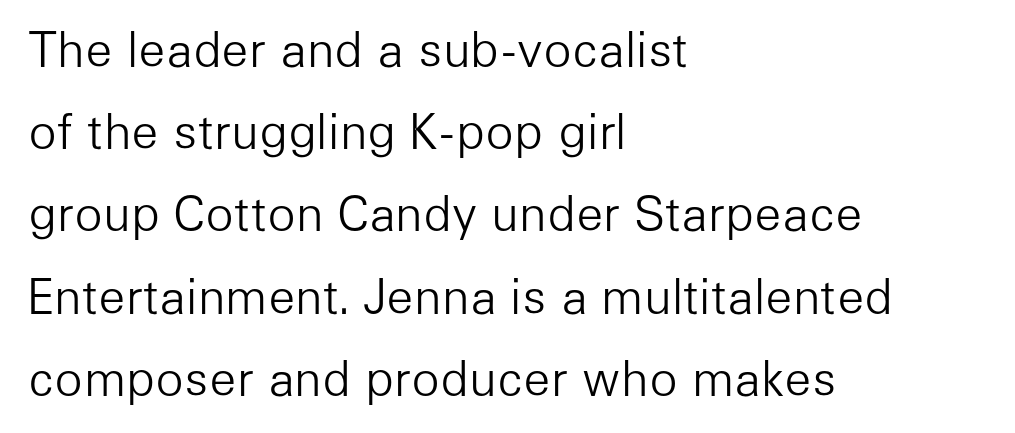
Q: Is the text bold? A: No.
Q: Is the text italic (slanted)? A: No, it is upright.
Q: Is the typeface a serif or a sans-serif typeface? A: Sans-serif.
Q: Is the text underlined? A: No.
Q: How is the paragraph aligned? A: Left-aligned.
Q: Is the spacing between letters normal or unusually wide? A: Normal.
Q: Width (condensed, normal, or wide)? A: Normal.
Q: Stroke contrast? A: Low.
Q: x-height? A: Medium.
Q: Monospaced? A: No.
